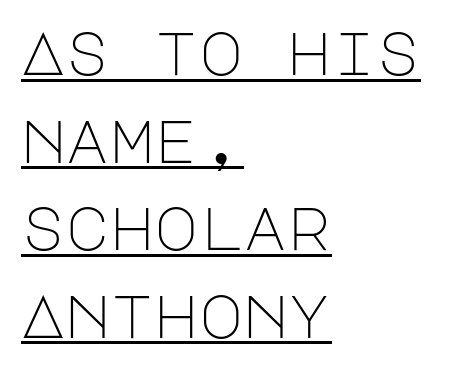
The image shows 60 px light sans-serif type, upright; set left-aligned, normal line spacing (1.46x), normal letter spacing, underlined; low stroke contrast and a large x-height.
